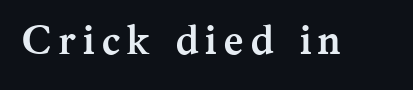
{"serif": "yes", "italic": "no", "bold": "yes", "weight": "semibold", "width": "normal", "stroke_contrast": "medium", "x_height": "medium", "monospaced": "no", "underline": "no", "glyph_px": 41}
